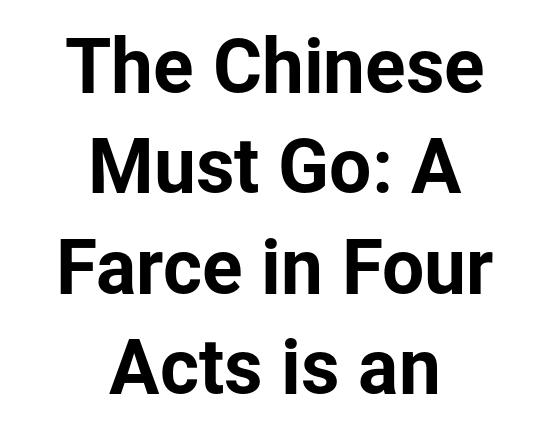
The image shows 75 px sans-serif type, upright; set centered, normal line spacing (1.34x), normal letter spacing, not underlined; low stroke contrast and a medium x-height.
